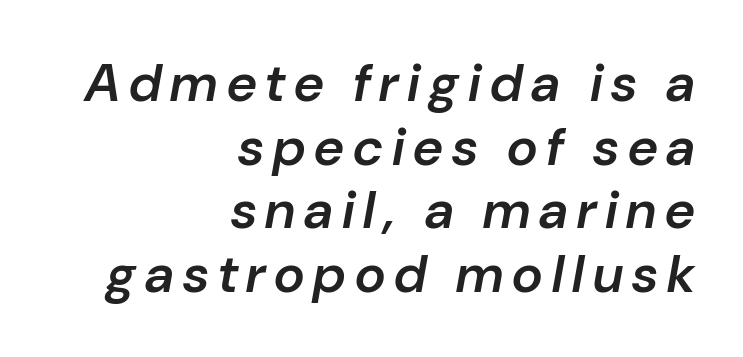
{"italic": "yes", "lean": "right", "slant_degrees": 10, "bold": "semi", "weight": "semibold", "width": "normal", "stroke_contrast": "low", "x_height": "medium", "monospaced": "no", "underline": "no", "align": "right", "line_spacing_ratio": 1.2, "glyph_px": 53}
